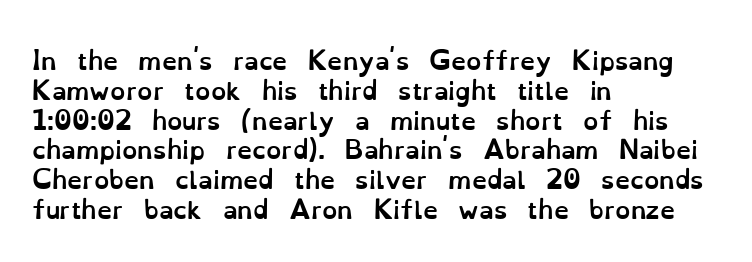
Q: Is the text bold? A: Yes.
Q: Is the text italic (slanted)? A: No, it is upright.
Q: Is the text underlined? A: No.
Q: How is the paragraph aligned? A: Left-aligned.
Q: Is the spacing between letters normal or unusually wide? A: Normal.
